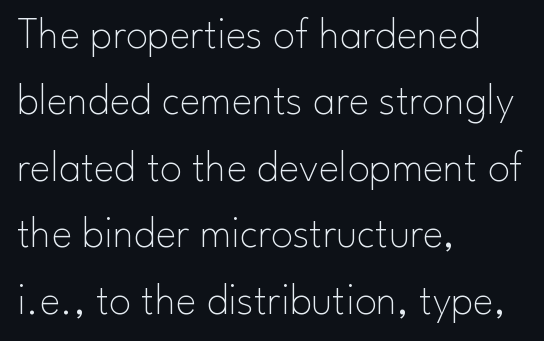
The typesetting does not lean heavy: it is not bold. Does extra space separate the letters? No, they use regular spacing. Teacher's note: observe the even left margin — that is flush-left alignment. Bare-footed words on every line. This sample has the flowing, uneven cadence of proportional lettering. Is this a sans? Yes — the strokes have no serifs.
